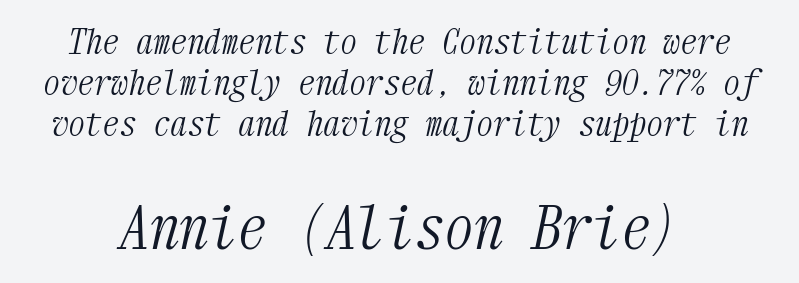
Q: Is the text bold? A: No.
Q: Is the text italic (slanted)? A: Yes, it leans right by about 12 degrees.
Q: Is the typeface a serif or a sans-serif typeface? A: Serif.
Q: Is the text underlined? A: No.
Q: Is the spacing between letters normal or unusually wide? A: Normal.
Q: Which block of text is set in a larger size, the first (top) or the second (bottom)? A: The second (bottom) one.
Q: Width (condensed, normal, or wide)? A: Condensed.
Q: Stroke contrast? A: Medium.
Q: x-height? A: Medium.
Q: Monospaced? A: Yes.
